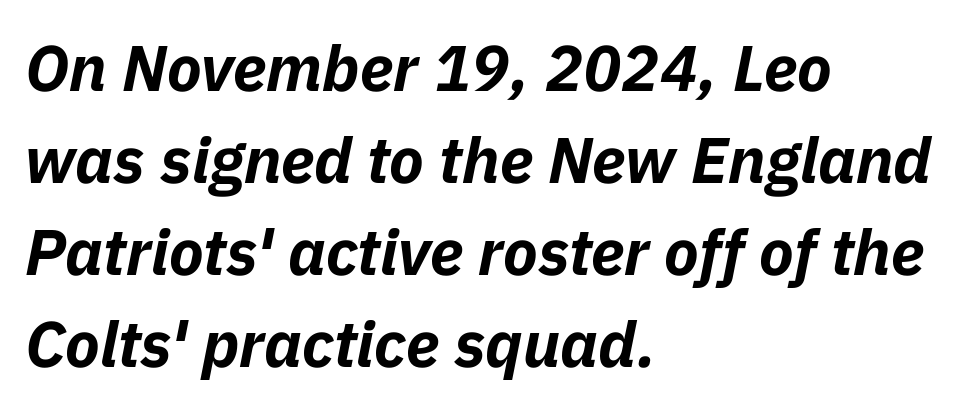
Q: Is the text bold? A: Yes.
Q: Is the text italic (slanted)? A: Yes, it leans right by about 11 degrees.
Q: Is the text underlined? A: No.
Q: How is the paragraph aligned? A: Left-aligned.
Q: Is the spacing between letters normal or unusually wide? A: Normal.
Q: Is the spacing between lines tight, normal or loose? A: Normal.
Q: Width (condensed, normal, or wide)? A: Normal.
Q: Stroke contrast? A: Low.
Q: x-height? A: Medium.
Q: Monospaced? A: No.
